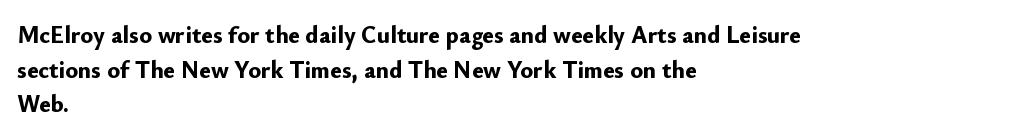
{"italic": "no", "bold": "yes", "underline": "no", "align": "left", "line_spacing": "normal", "line_spacing_ratio": 1.44, "letter_spacing": "normal", "letter_spacing_em": 0.0, "glyph_px": 24}
